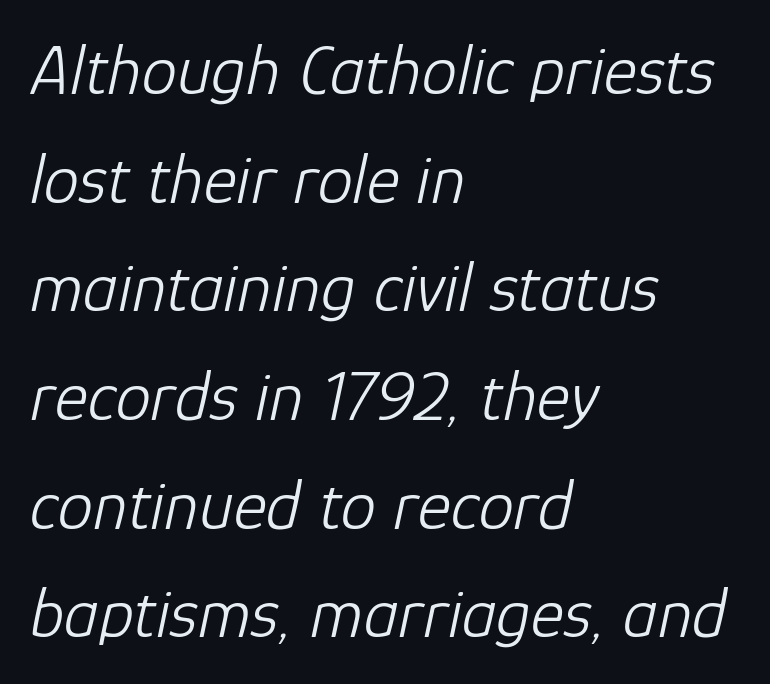
Q: Is the text bold? A: No.
Q: Is the text italic (slanted)? A: Yes, it leans right by about 12 degrees.
Q: Is the text underlined? A: No.
Q: How is the paragraph aligned? A: Left-aligned.
Q: Is the spacing between letters normal or unusually wide? A: Normal.
Q: Is the spacing between lines tight, normal or loose? A: Normal.
Q: Width (condensed, normal, or wide)? A: Normal.
Q: Stroke contrast? A: Low.
Q: x-height? A: Medium.
Q: Monospaced? A: No.
